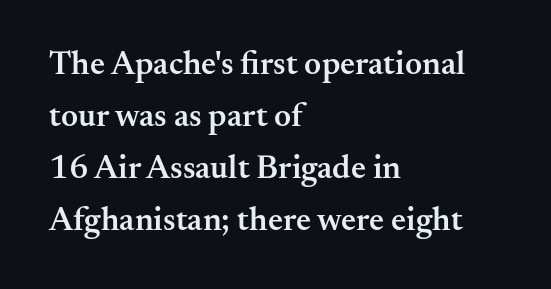
Q: Is the text bold? A: Semi-bold.
Q: Is the text italic (slanted)? A: No, it is upright.
Q: Is the typeface a serif or a sans-serif typeface? A: Serif.
Q: Is the text underlined? A: No.
Q: How is the paragraph aligned? A: Left-aligned.
Q: Is the spacing between letters normal or unusually wide? A: Normal.
Q: Is the spacing between lines tight, normal or loose? A: Normal.
Q: Width (condensed, normal, or wide)? A: Normal.
Q: Stroke contrast? A: Medium.
Q: x-height? A: Small.
Q: Monospaced? A: No.
